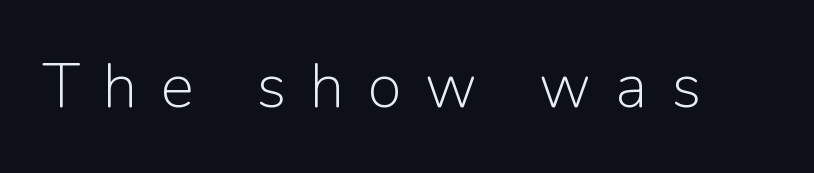
The image shows 63 px light sans-serif type, upright; set unusually wide letter spacing (+0.37 em), not underlined; low stroke contrast and a medium x-height.
